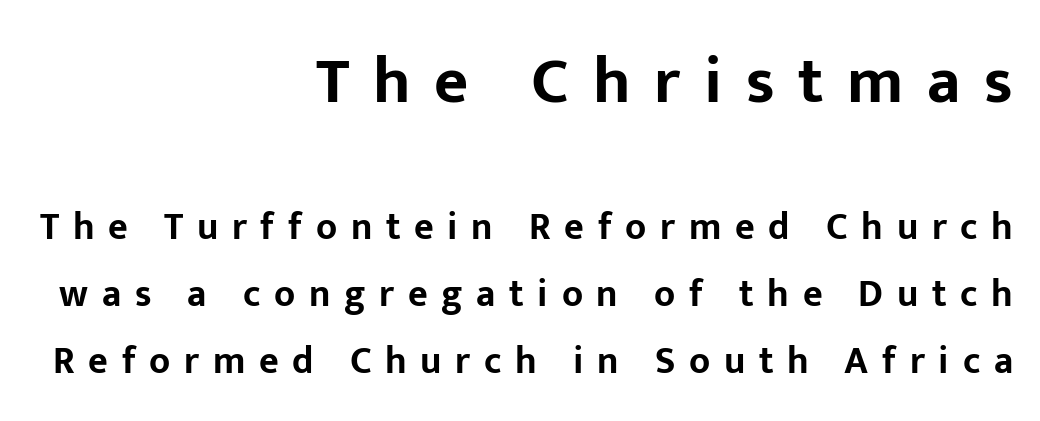
{"serif": "no", "italic": "no", "bold": "yes", "weight": "bold", "width": "normal", "stroke_contrast": "low", "x_height": "medium", "monospaced": "no", "underline": "no", "align": "right", "line_spacing_ratio": 1.76, "letter_spacing": "wide", "letter_spacing_em": 0.36, "larger_block": "first", "size_ratio": 1.74, "glyph_px": 66}
